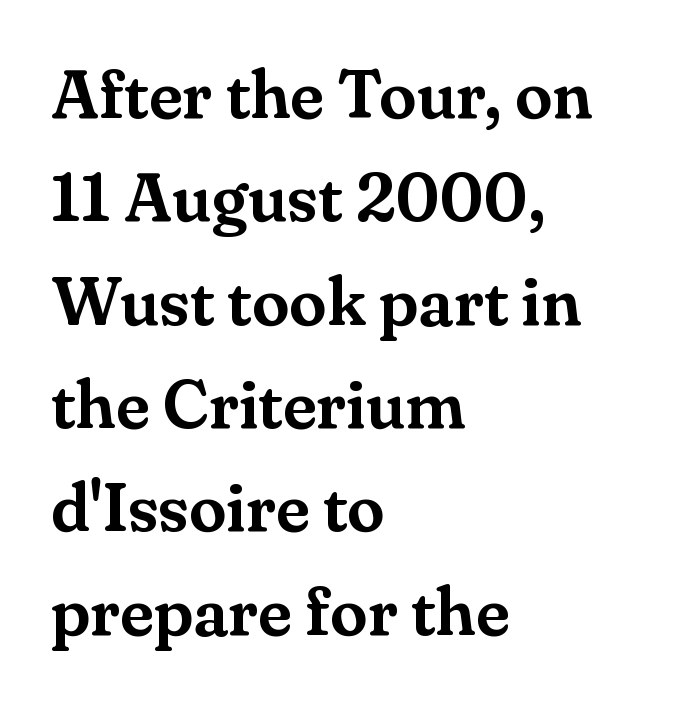
The image shows 68 px serif type, upright; set left-aligned, normal line spacing (1.52x), normal letter spacing, not underlined; medium stroke contrast and a small x-height.
